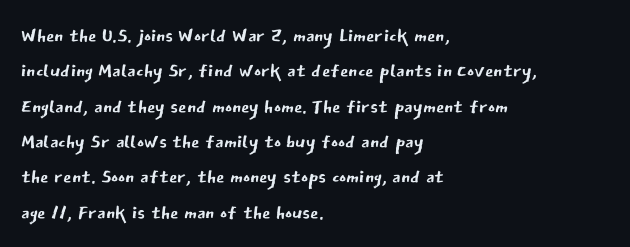
{"italic": "no", "bold": "no", "underline": "no", "align": "left", "line_spacing": "normal", "line_spacing_ratio": 1.31, "letter_spacing": "normal", "letter_spacing_em": 0.0, "glyph_px": 27}
